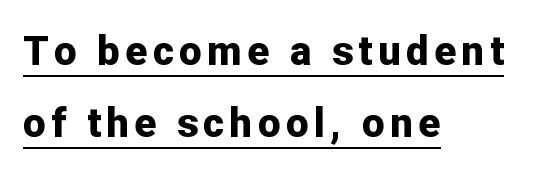
Letterform terminals end flat and unadorned throughout the passage. A typesetter would mark this as roman, not italic. Emphasis is given by a line drawn under the lettering. Short and long lines alike share a common starting point at left. The rendering uses natural spacing where letterforms have individual widths. A dark, heavy texture on the line: the type is bold.
